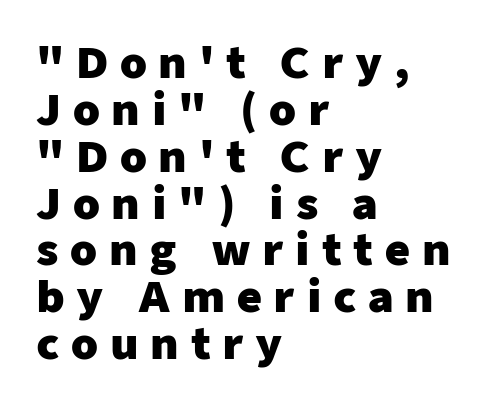
Q: Is the text bold? A: Yes.
Q: Is the text italic (slanted)? A: No, it is upright.
Q: Is the typeface a serif or a sans-serif typeface? A: Sans-serif.
Q: Is the text underlined? A: No.
Q: How is the paragraph aligned? A: Left-aligned.
Q: Is the spacing between letters normal or unusually wide? A: Unusually wide.
Q: Is the spacing between lines tight, normal or loose? A: Tight.
Q: Width (condensed, normal, or wide)? A: Normal.
Q: Stroke contrast? A: Low.
Q: x-height? A: Medium.
Q: Monospaced? A: No.
